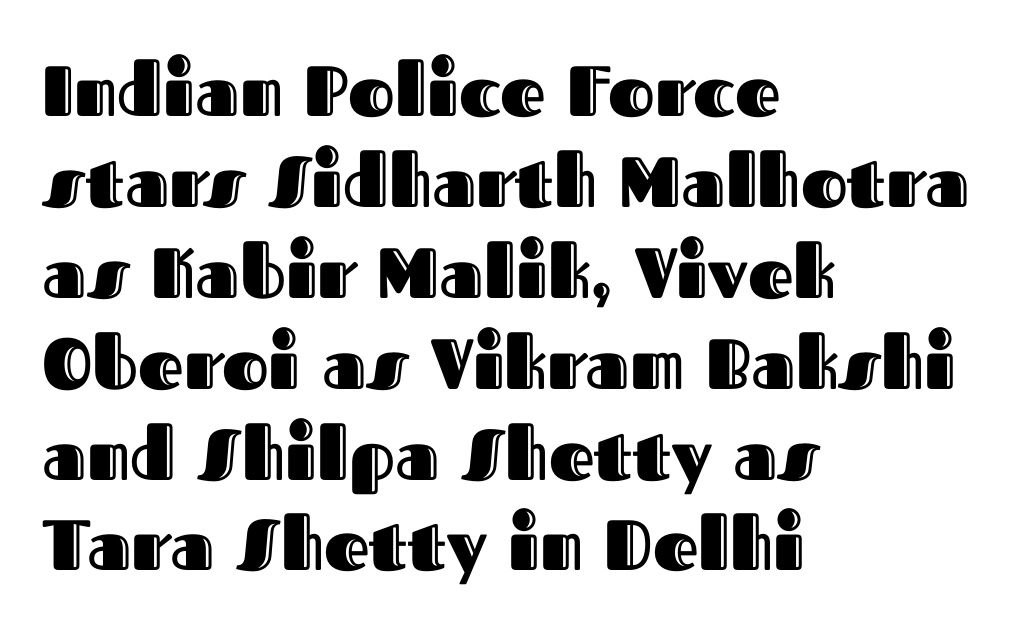
{"italic": "no", "width": "normal", "x_height": "medium", "monospaced": "no", "underline": "no", "align": "left", "line_spacing": "normal", "line_spacing_ratio": 1.28, "letter_spacing": "normal", "letter_spacing_em": 0.0, "glyph_px": 71}
